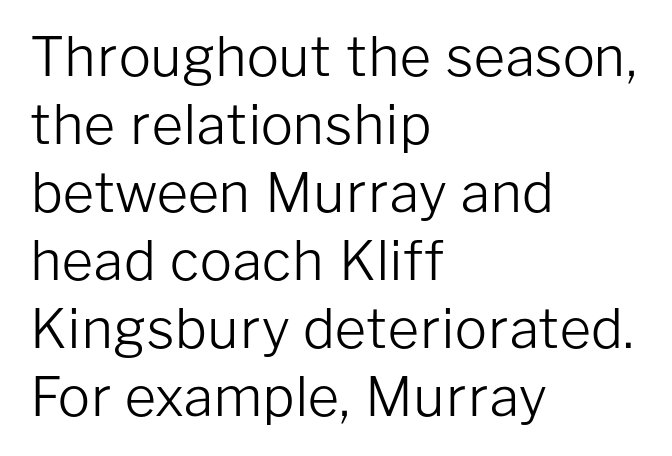
These lines are composed in type without serifs. Counters stay open thanks to moderate or lighter strokes. Lines of text with bare space underneath. Characters remain perfectly vertical along every line. Regarding leading, the lines here are spaced in the standard way. A typesetter would call this proportional, since set widths differ per character.
